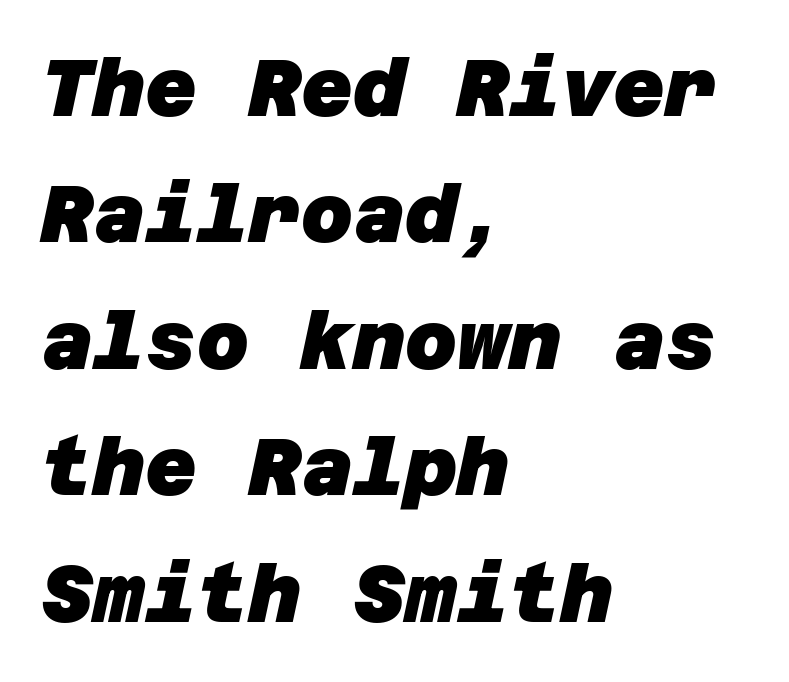
The image shows 80 px heavy sans-serif type; set left-aligned, normal line spacing (1.58x), normal letter spacing, not underlined; low stroke contrast and a large x-height.
